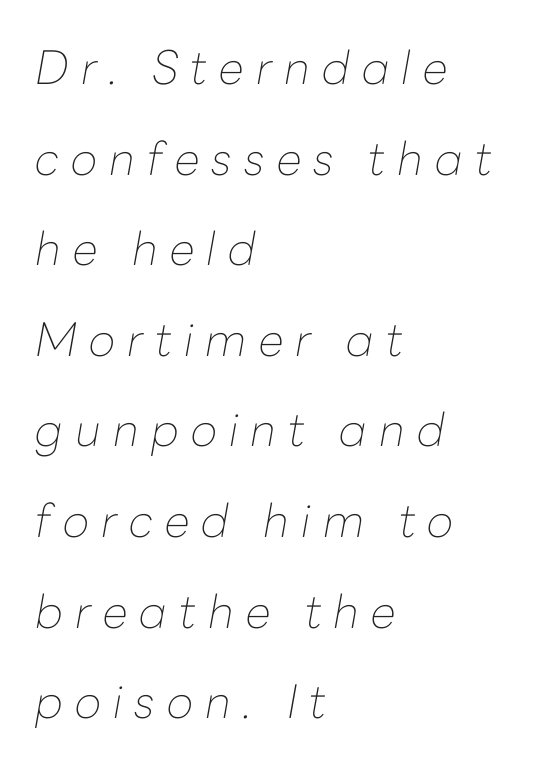
The image shows 46 px thin type, italic (leaning right); set left-aligned, loose line spacing (1.97x), unusually wide letter spacing (+0.26 em), not underlined; low stroke contrast and a medium x-height.
